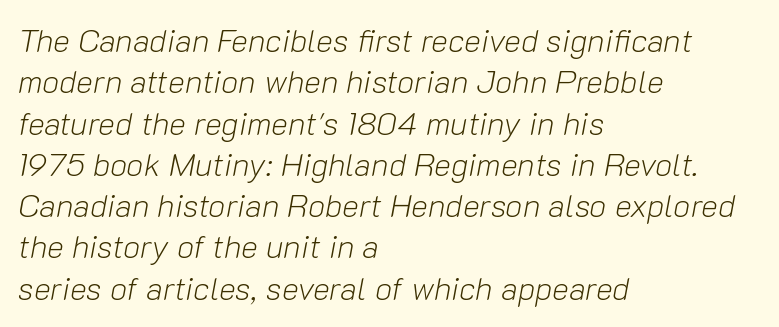
{"italic": "yes", "lean": "right", "slant_degrees": 10, "bold": "no", "weight": "light", "width": "normal", "stroke_contrast": "low", "x_height": "medium", "monospaced": "no", "underline": "no", "align": "left", "line_spacing": "normal", "line_spacing_ratio": 1.29, "letter_spacing": "normal", "letter_spacing_em": 0.0, "glyph_px": 32}
